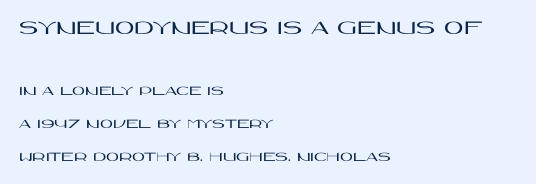
Q: Is the text italic (slanted)? A: No, it is upright.
Q: Is the text underlined? A: No.
Q: How is the paragraph aligned? A: Left-aligned.
Q: Is the spacing between letters normal or unusually wide? A: Normal.
Q: Is the spacing between lines tight, normal or loose? A: Loose.
Q: Which block of text is set in a larger size, the first (top) or the second (bottom)? A: The first (top) one.
